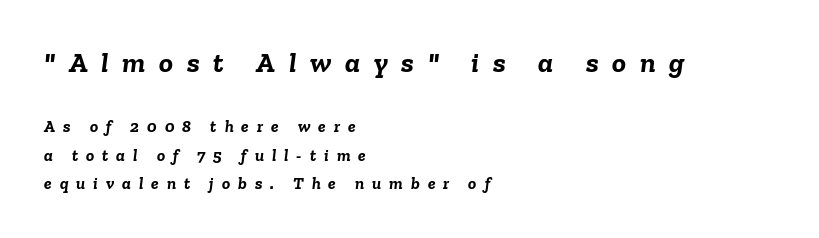
How would I describe the line gaps? Plain and ordinary. You'd pick this weight for a headline — it's a proper bold. A typesetter would mark this as italic. Descender tails drop into unmarked territory. The upper block of text is set noticeably larger than the block beneath it. Character widths vary here, with narrow letters taking less room than wide ones.
